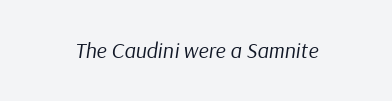
The image shows 22 px text type, italic (leaning right); set normal letter spacing, not underlined.
